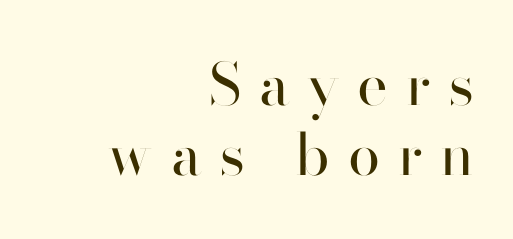
Q: Is the text bold? A: No.
Q: Is the text italic (slanted)? A: No, it is upright.
Q: Is the typeface a serif or a sans-serif typeface? A: Sans-serif.
Q: Is the text underlined? A: No.
Q: How is the paragraph aligned? A: Right-aligned.
Q: Is the spacing between letters normal or unusually wide? A: Unusually wide.
Q: Width (condensed, normal, or wide)? A: Normal.
Q: Stroke contrast? A: High.
Q: x-height? A: Small.
Q: Monospaced? A: No.
